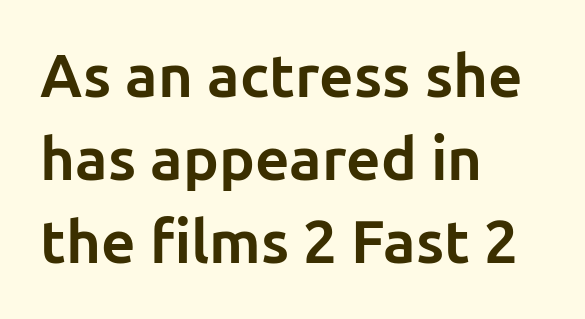
The image shows 60 px bold sans-serif type, upright; set left-aligned, normal line spacing (1.38x), normal letter spacing, not underlined; low stroke contrast and a medium x-height.
